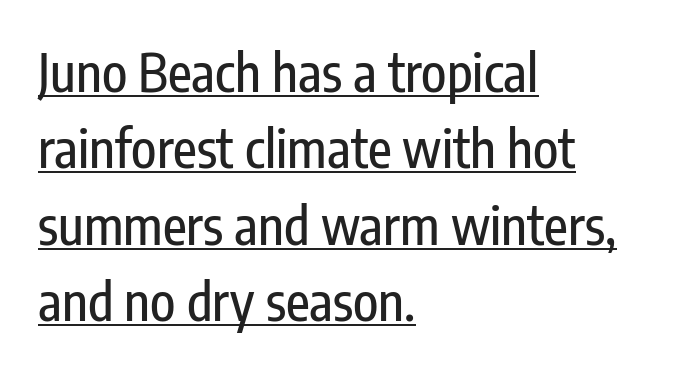
Is there an underline? Yes — a line sits under the letters. How are the letters spaced? Ordinarily, with no added tracking. The rendering anchors every line to the left-hand side. Italic? Not at all — the glyphs are vertical. Here the designer chose a conventional face with non-uniform glyph widths.
